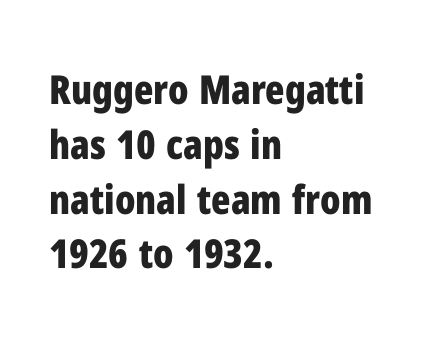
The area under the type is left untouched. The designer left line spacing at the default. Look at the bottom of the vertical strokes: they stop flat, with no serifs. Caption: bold face, heavy strokes. The rendering uses natural spacing where letterforms have individual widths. You could call the tracking neutral — neither tight nor loose.
